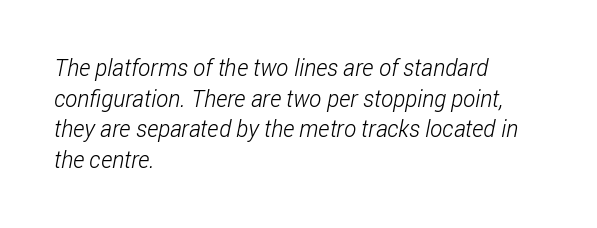
The image shows 23 px text type; set left-aligned, normal line spacing (1.33x), normal letter spacing, not underlined.
